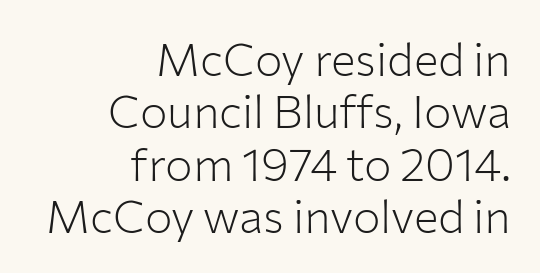
Q: Is the text bold? A: No.
Q: Is the text italic (slanted)? A: No, it is upright.
Q: Is the typeface a serif or a sans-serif typeface? A: Sans-serif.
Q: Is the text underlined? A: No.
Q: How is the paragraph aligned? A: Right-aligned.
Q: Is the spacing between letters normal or unusually wide? A: Normal.
Q: Is the spacing between lines tight, normal or loose? A: Tight.
Q: Width (condensed, normal, or wide)? A: Normal.
Q: Stroke contrast? A: Low.
Q: x-height? A: Medium.
Q: Monospaced? A: No.
